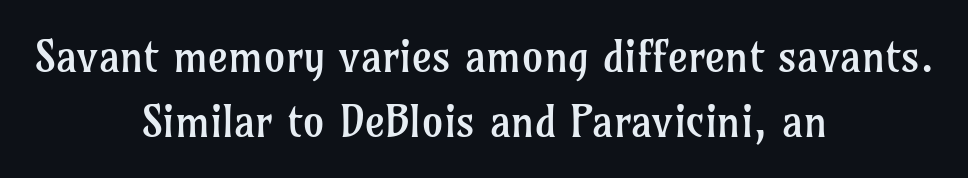
Nobody touched the tracking dial on this one. The text was rendered using a seriffed face with decorative stroke endings. Unlike italic type, these characters show no tilt at all. Heaviness? Minimal to ordinary, like unemphasized prose. Evenly set lines give the paragraph a standard silhouette.
